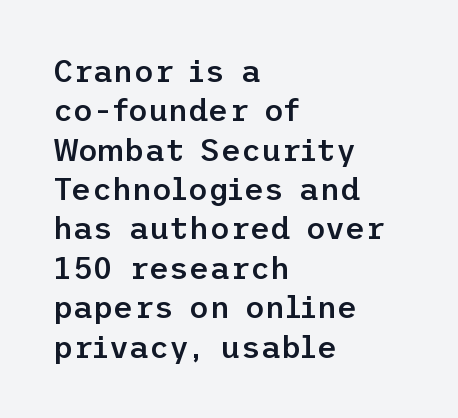
{"serif": "no", "italic": "no", "bold": "semi", "weight": "semibold", "width": "normal", "stroke_contrast": "low", "x_height": "medium", "underline": "no", "align": "left", "line_spacing": "normal", "line_spacing_ratio": 1.27, "letter_spacing": "normal", "letter_spacing_em": 0.0, "glyph_px": 31}
